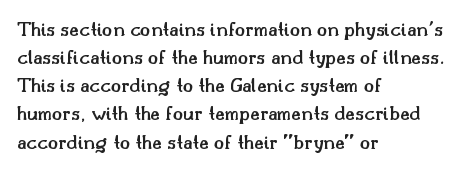
The axis of the letterforms is exactly vertical. The block of text has a typical density, with ordinary space between rows. Plain, unruled lines of type. Slightly chunky letters — semibold, I'd say, not full bold. Left-aligned paragraph, ragged on the right.
